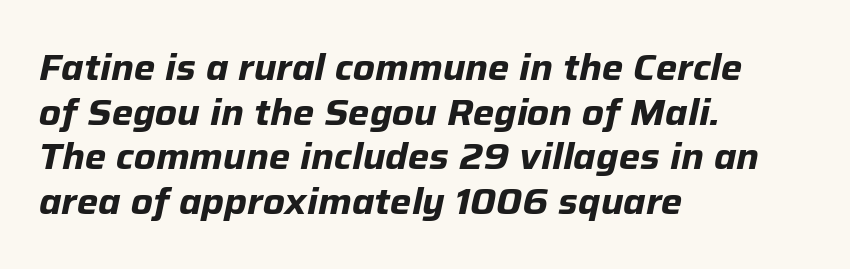
The image shows 36 px bold type, italic (leaning right); set left-aligned, line spacing 1.24x, normal letter spacing, not underlined; low stroke contrast and a medium x-height.
